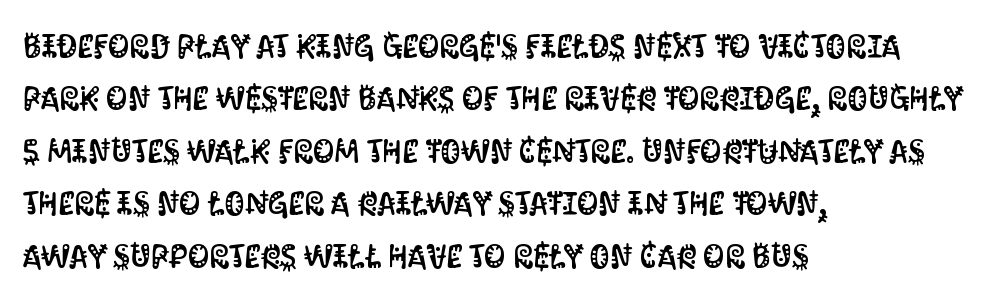
Q: Is the text italic (slanted)? A: No, it is upright.
Q: Is the typeface a serif or a sans-serif typeface? A: Sans-serif.
Q: Is the text underlined? A: No.
Q: How is the paragraph aligned? A: Left-aligned.
Q: Is the spacing between letters normal or unusually wide? A: Normal.
Q: Is the spacing between lines tight, normal or loose? A: Normal.
Q: Width (condensed, normal, or wide)? A: Condensed.
Q: Stroke contrast? A: Medium.
Q: x-height? A: Large.
Q: Monospaced? A: No.
